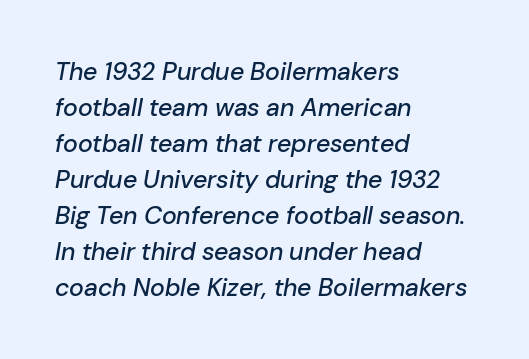
The image shows 25 px text type, italic (leaning right); set left-aligned, normal line spacing (1.44x), normal letter spacing, not underlined.
